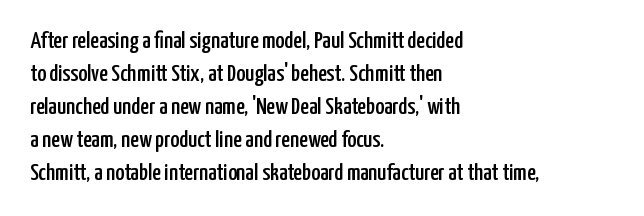
Q: Is the text italic (slanted)? A: No, it is upright.
Q: Is the text underlined? A: No.
Q: How is the paragraph aligned? A: Left-aligned.
Q: Is the spacing between letters normal or unusually wide? A: Normal.
Q: Is the spacing between lines tight, normal or loose? A: Normal.
